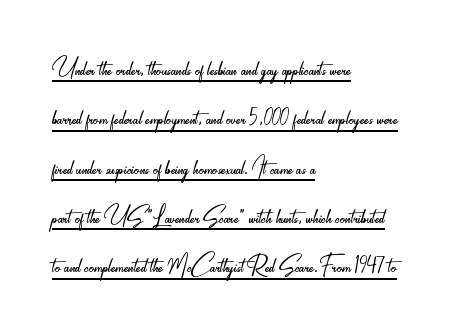
{"serif": "no", "bold": "no", "weight": "light", "width": "condensed", "stroke_contrast": "low", "x_height": "small", "monospaced": "no", "underline": "yes", "align": "left", "line_spacing": "normal", "line_spacing_ratio": 1.54, "letter_spacing": "normal", "letter_spacing_em": 0.0, "glyph_px": 32}
